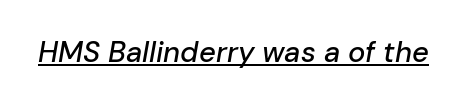
The image shows 29 px text type, italic (leaning right); set normal letter spacing, underlined; low stroke contrast and a medium x-height.
